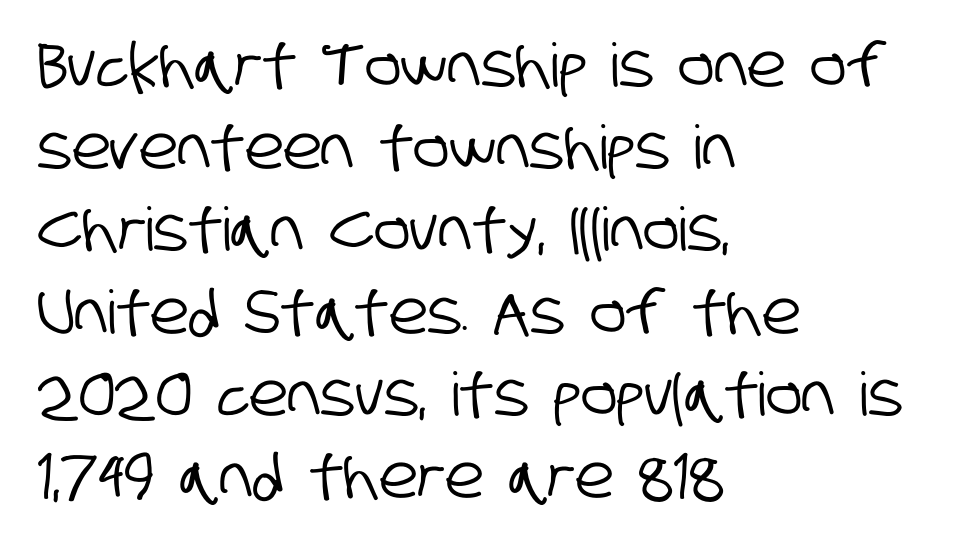
The image shows 60 px condensed sans-serif type; set left-aligned, normal line spacing (1.37x), normal letter spacing, not underlined; low stroke contrast and a large x-height.
